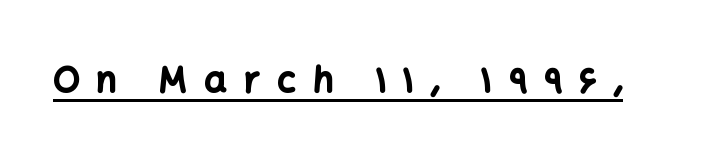
Think of a printed novel: that variable character pitch is what you see here. Check where the strokes stop: nothing finishes them off — pure sans. The passage shown has open, widely tracked lettering throughout. Underline: present. The typography opts for an upright posture over an oblique one. Every letter is thick-stroked: bold, no question.
